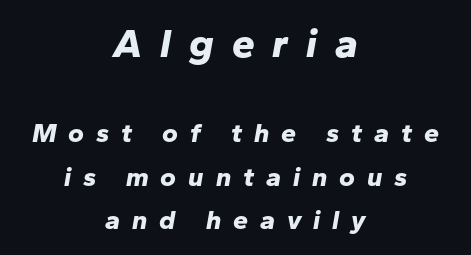
Characters follow at a spacing far wider than the type designer built in. The letters are bold, with thick, heavy strokes. Scale decreases going downward across the two blocks. Think of a printed novel: that variable character pitch is what you see here. Caption: multi-line text, centered on the measure. The text carries the slant typical of an italic or oblique font.
